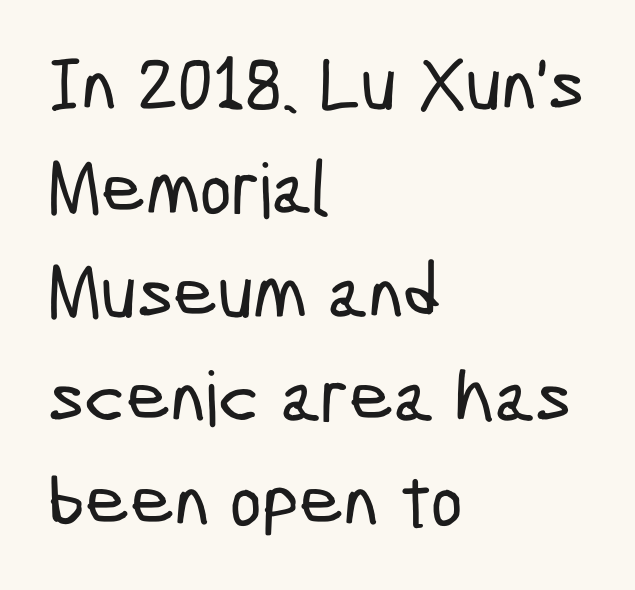
The image shows 76 px condensed sans-serif type; set left-aligned, normal line spacing (1.37x), normal letter spacing, not underlined; low stroke contrast and a medium x-height.
